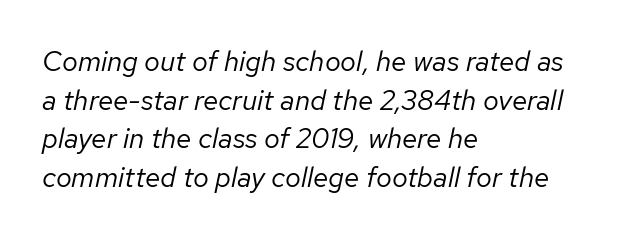
Q: Is the text bold? A: No.
Q: Is the text italic (slanted)? A: Yes, it leans right by about 12 degrees.
Q: Is the text underlined? A: No.
Q: How is the paragraph aligned? A: Left-aligned.
Q: Is the spacing between letters normal or unusually wide? A: Normal.
Q: Is the spacing between lines tight, normal or loose? A: Normal.
Q: Width (condensed, normal, or wide)? A: Normal.
Q: Stroke contrast? A: Low.
Q: x-height? A: Medium.
Q: Monospaced? A: No.
